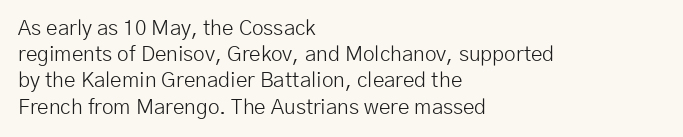
{"italic": "no", "bold": "no", "underline": "no", "align": "left", "line_spacing": "normal", "line_spacing_ratio": 1.25, "letter_spacing": "normal", "letter_spacing_em": 0.0, "glyph_px": 21}
